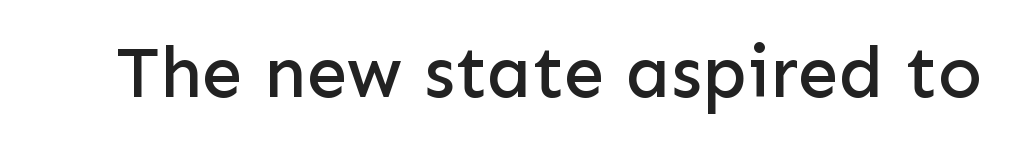
Q: Is the text italic (slanted)? A: No, it is upright.
Q: Is the typeface a serif or a sans-serif typeface? A: Sans-serif.
Q: Is the text underlined? A: No.
Q: Is the spacing between letters normal or unusually wide? A: Normal.
Q: Width (condensed, normal, or wide)? A: Normal.
Q: Stroke contrast? A: Low.
Q: x-height? A: Medium.
Q: Monospaced? A: No.
